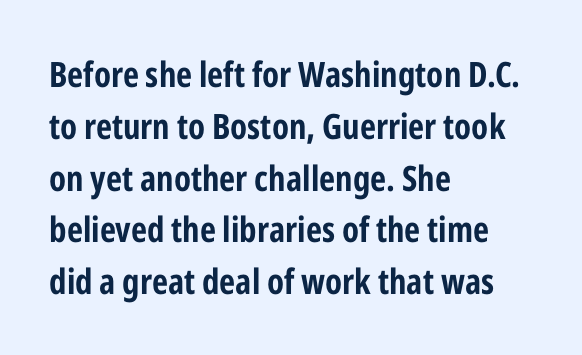
{"serif": "no", "italic": "no", "bold": "yes", "weight": "bold", "width": "condensed", "stroke_contrast": "low", "x_height": "medium", "monospaced": "no", "underline": "no", "align": "left", "line_spacing": "normal", "line_spacing_ratio": 1.48, "letter_spacing": "normal", "letter_spacing_em": 0.0, "glyph_px": 35}
